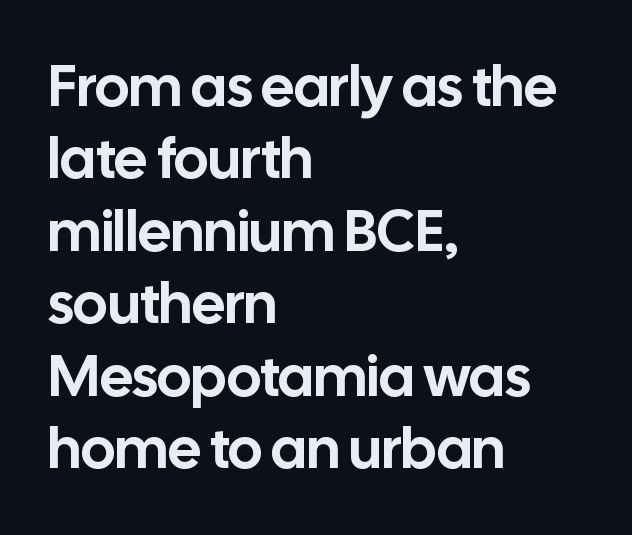
{"serif": "no", "italic": "no", "width": "normal", "stroke_contrast": "low", "x_height": "medium", "monospaced": "no", "underline": "no", "align": "left", "line_spacing": "normal", "line_spacing_ratio": 1.25, "letter_spacing": "normal", "letter_spacing_em": 0.0, "glyph_px": 58}
